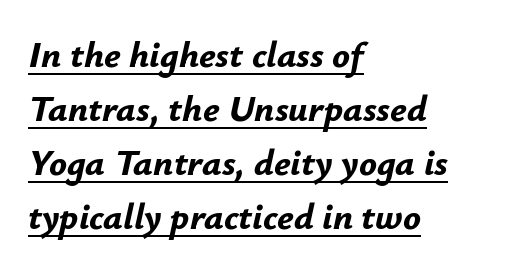
{"italic": "yes", "lean": "right", "slant_degrees": 12, "bold": "yes", "weight": "bold", "width": "normal", "stroke_contrast": "low", "x_height": "small", "monospaced": "no", "underline": "yes", "align": "left", "line_spacing": "normal", "line_spacing_ratio": 1.46, "letter_spacing": "normal", "letter_spacing_em": 0.0, "glyph_px": 37}
